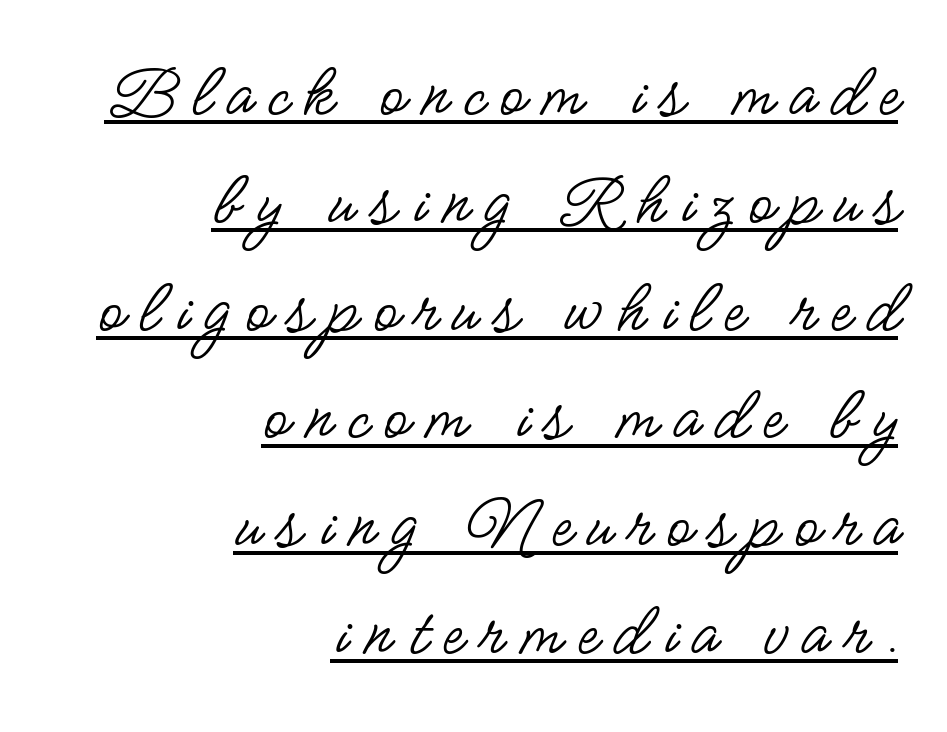
The image shows 77 px regular-weight, condensed sans-serif type; set right-aligned, normal line spacing (1.4x), unusually wide letter spacing (+0.2 em), underlined; low stroke contrast and a small x-height.
